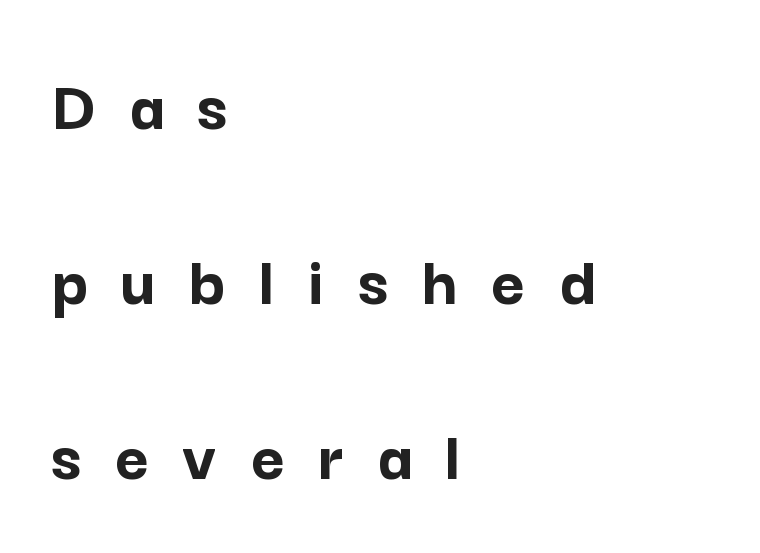
{"serif": "no", "italic": "no", "bold": "yes", "weight": "semibold", "width": "normal", "stroke_contrast": "low", "x_height": "medium", "monospaced": "no", "underline": "no", "align": "left", "line_spacing": "loose", "line_spacing_ratio": 2.4, "letter_spacing": "wide", "letter_spacing_em": 0.46, "glyph_px": 73}
